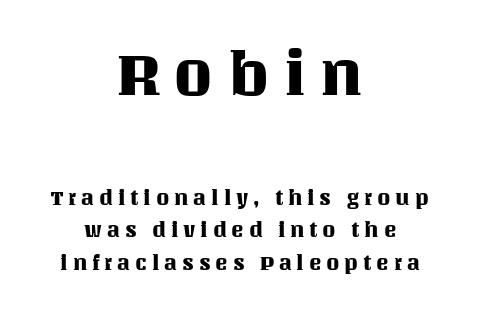
Look at the tracking — it's clearly loosened, letters drifting apart. It's the straight-up-and-down kind of type. Bare-footed words on every line. Line starts and ends both wander, symmetrically.
